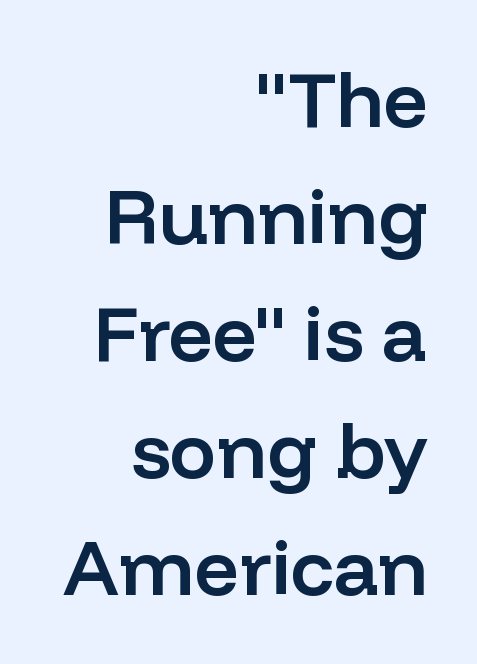
The image shows 78 px semibold sans-serif type, upright; set right-aligned, normal line spacing (1.5x), normal letter spacing, not underlined; low stroke contrast and a medium x-height.
